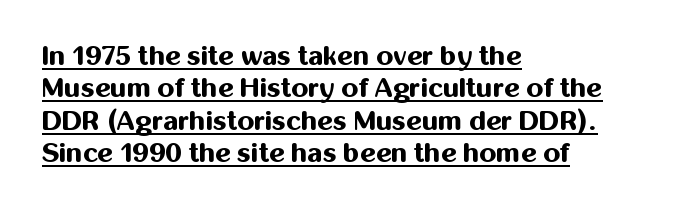
The image shows 27 px bold type, upright; set left-aligned, line spacing 1.2x, normal letter spacing, underlined.
